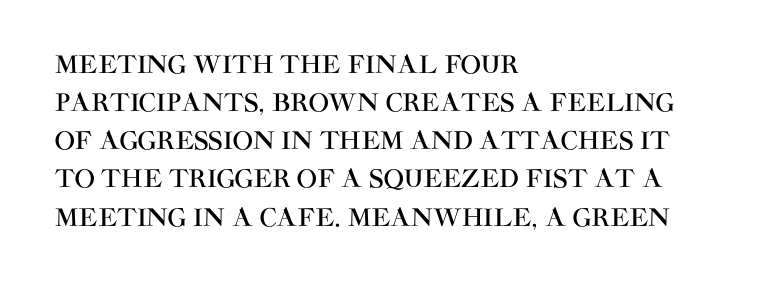
The image shows 24 px text type, upright; set left-aligned, normal line spacing (1.59x), normal letter spacing, not underlined.
